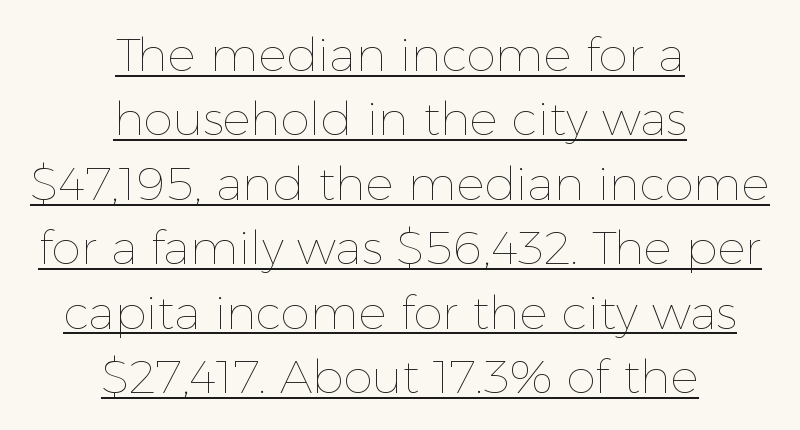
Q: Is the text bold? A: No.
Q: Is the text italic (slanted)? A: No, it is upright.
Q: Is the text underlined? A: Yes.
Q: How is the paragraph aligned? A: Centered.
Q: Is the spacing between letters normal or unusually wide? A: Normal.
Q: Is the spacing between lines tight, normal or loose? A: Normal.
Q: Width (condensed, normal, or wide)? A: Normal.
Q: x-height? A: Medium.
Q: Monospaced? A: No.
